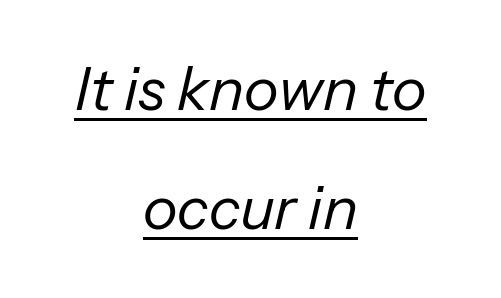
{"italic": "yes", "lean": "right", "slant_degrees": 13, "bold": "no", "weight": "regular", "width": "normal", "stroke_contrast": "low", "x_height": "medium", "monospaced": "no", "underline": "yes", "align": "center", "line_spacing": "loose", "line_spacing_ratio": 2.01, "letter_spacing": "normal", "letter_spacing_em": 0.0, "glyph_px": 59}
